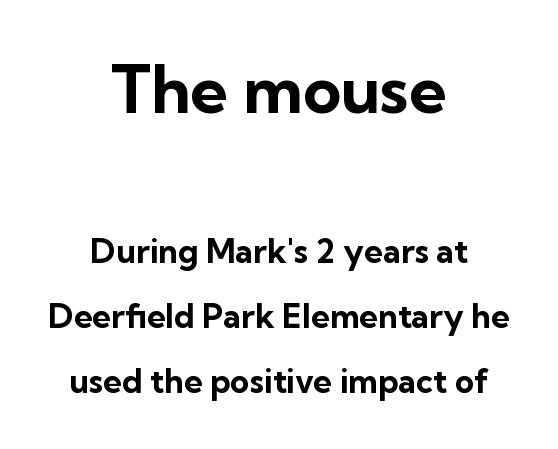
Bigger letters appear in the top chunk; the bottom chunk is reduced. Inter-character spacing is left at the font's built-in metrics. The passage is arranged like a title page — every line centered. This is sans-serif lettering, the kind often seen on screens and signage. Every stem runs plumb, perpendicular to the baseline.
